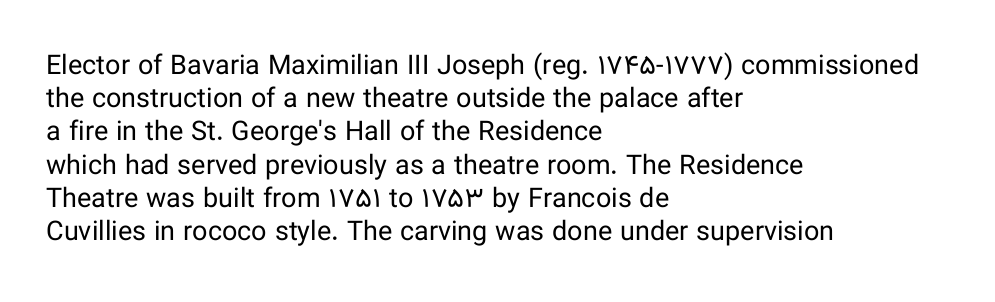
The zone under the glyphs is completely vacant. The passage is arranged the way most books set body copy — flush left. The type sits square on the baseline with zero lean. Weight: in the light-to-regular range. In terms of letterspacing, this is plain default setting.
